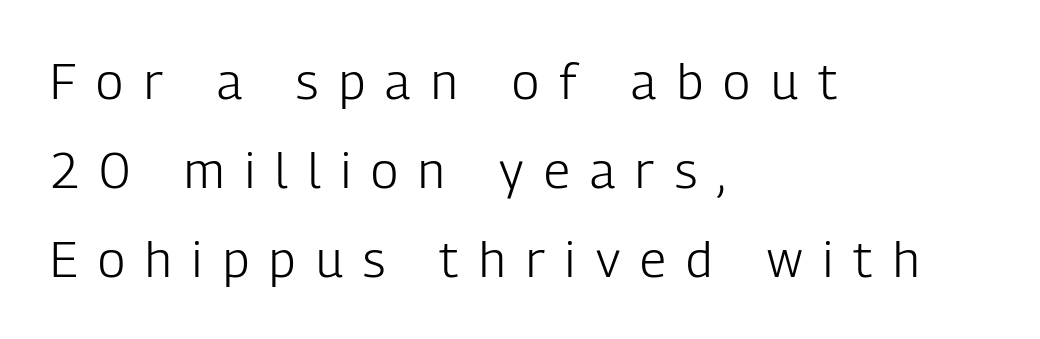
{"serif": "no", "italic": "no", "bold": "no", "weight": "light", "width": "condensed", "stroke_contrast": "low", "x_height": "medium", "monospaced": "no", "underline": "no", "align": "left", "line_spacing_ratio": 1.78, "letter_spacing": "wide", "letter_spacing_em": 0.41, "glyph_px": 50}
